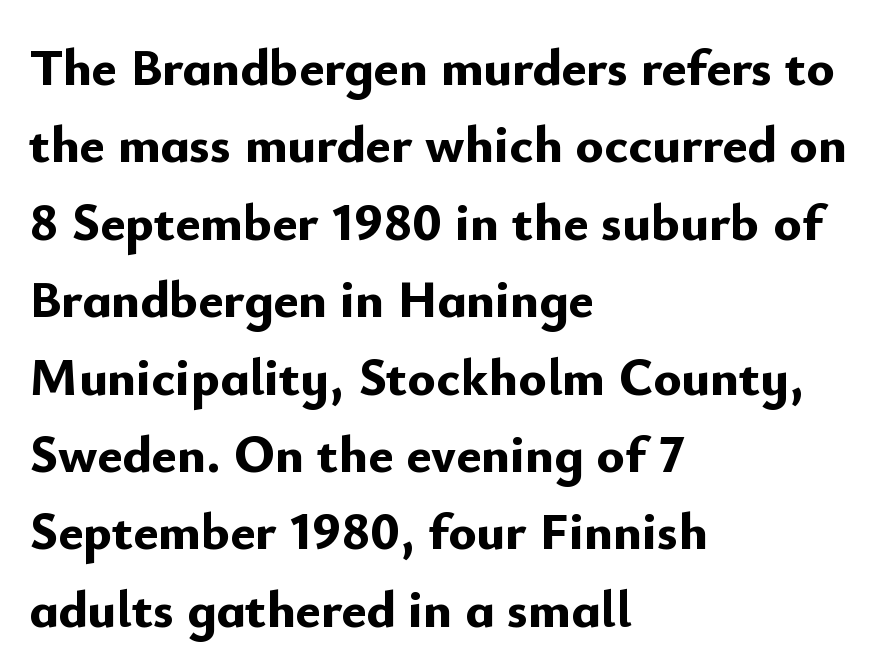
The image shows 53 px bold sans-serif type, upright; set left-aligned, normal line spacing (1.46x), normal letter spacing, not underlined; low stroke contrast and a small x-height.
